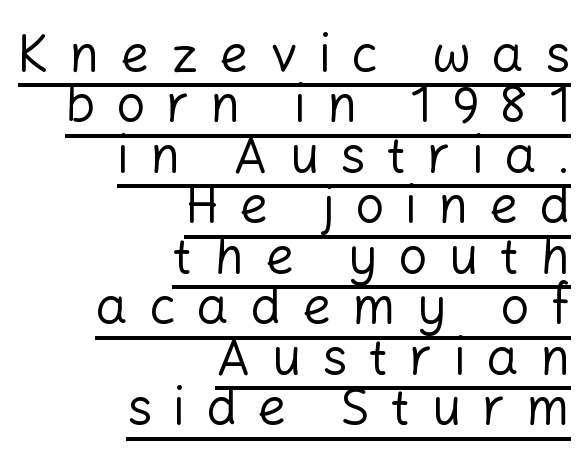
Q: Is the text bold? A: No.
Q: Is the text italic (slanted)? A: No, it is upright.
Q: Is the typeface a serif or a sans-serif typeface? A: Sans-serif.
Q: Is the text underlined? A: Yes.
Q: How is the paragraph aligned? A: Right-aligned.
Q: Is the spacing between letters normal or unusually wide? A: Unusually wide.
Q: Is the spacing between lines tight, normal or loose? A: Tight.
Q: Width (condensed, normal, or wide)? A: Normal.
Q: Stroke contrast? A: Low.
Q: x-height? A: Medium.
Q: Monospaced? A: No.
